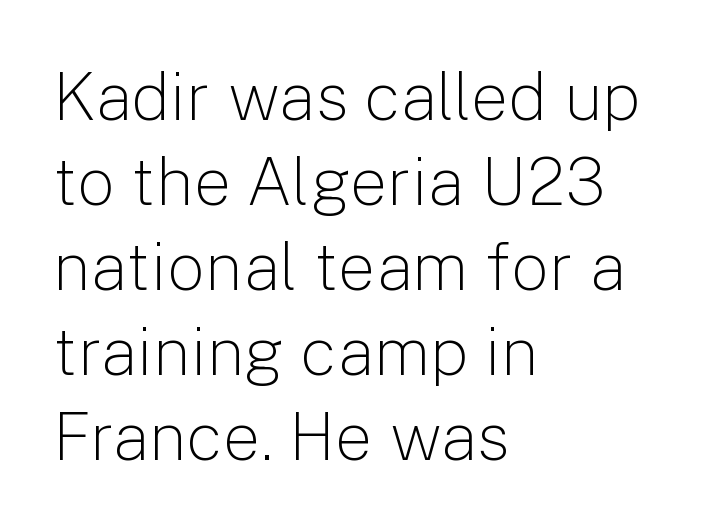
The image shows 67 px light sans-serif type, upright; set left-aligned, normal line spacing (1.27x), normal letter spacing, not underlined; low stroke contrast and a medium x-height.
